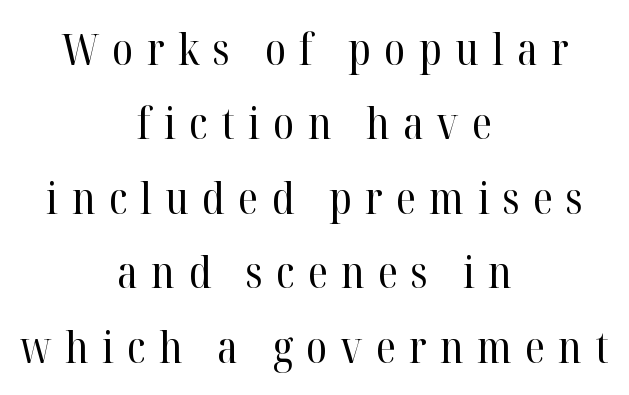
What stands out about the letter spacing? Its width — letters are far apart. Observe the serifs anchoring each vertical stroke in this sample. Every character sits straight up, as roman type does. Letters rest on an invisible, unmarked baseline. Does the copy run flush right? No — it is centered line by line. Proportional: the letters do not fall into vertical columns.
